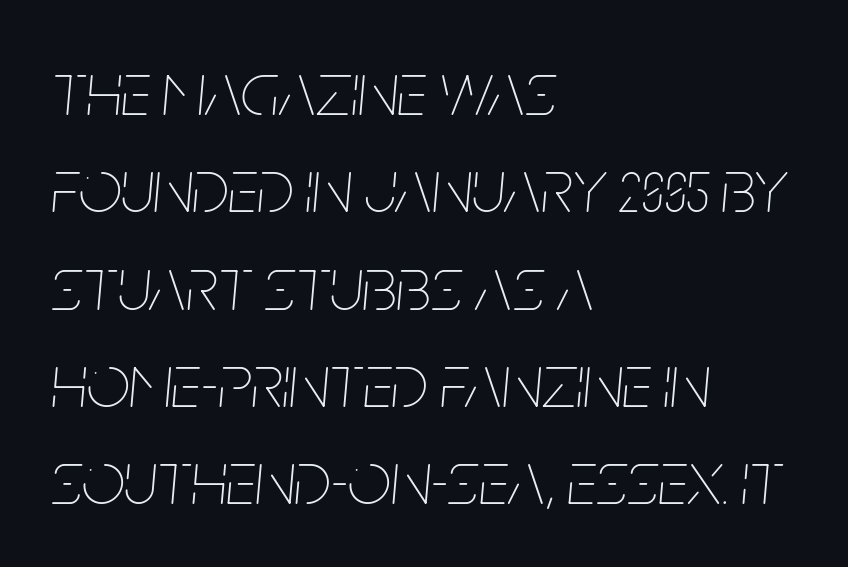
Q: Is the text bold? A: No.
Q: Is the text italic (slanted)? A: Yes, it leans right by about 5 degrees.
Q: Is the text underlined? A: No.
Q: How is the paragraph aligned? A: Left-aligned.
Q: Is the spacing between letters normal or unusually wide? A: Normal.
Q: Is the spacing between lines tight, normal or loose? A: Normal.
Q: Width (condensed, normal, or wide)? A: Condensed.
Q: Stroke contrast? A: Low.
Q: x-height? A: Large.
Q: Monospaced? A: No.
